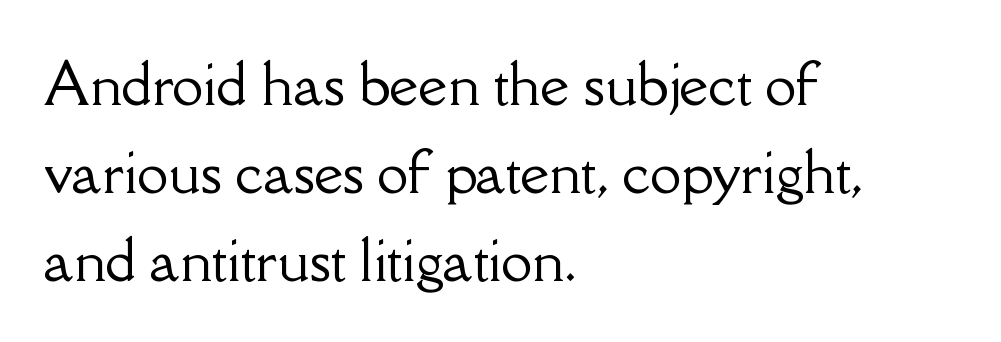
{"serif": "yes", "italic": "no", "width": "normal", "stroke_contrast": "low", "x_height": "small", "monospaced": "no", "underline": "no", "align": "left", "line_spacing": "normal", "line_spacing_ratio": 1.57, "letter_spacing": "normal", "letter_spacing_em": 0.0, "glyph_px": 56}
